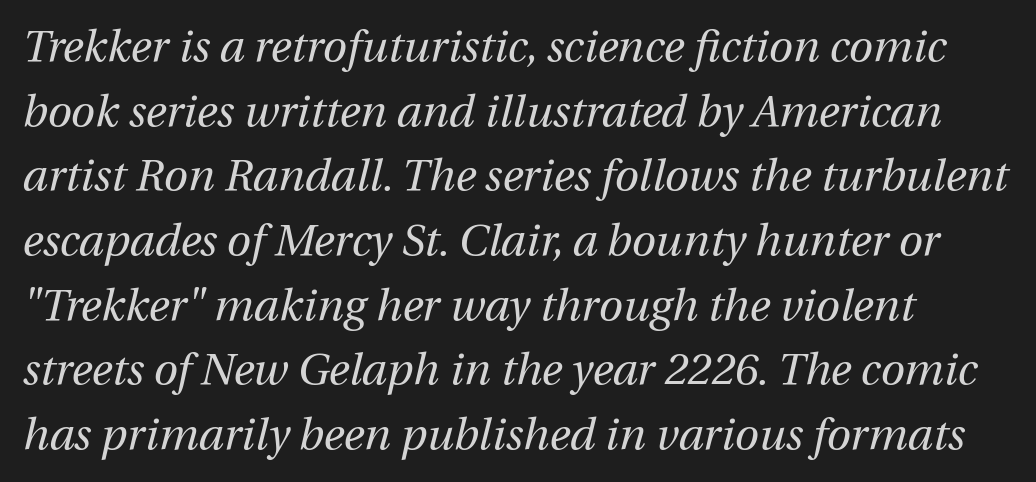
Q: Is the text bold? A: No.
Q: Is the text italic (slanted)? A: Yes, it leans right by about 12 degrees.
Q: Is the text underlined? A: No.
Q: How is the paragraph aligned? A: Left-aligned.
Q: Is the spacing between letters normal or unusually wide? A: Normal.
Q: Is the spacing between lines tight, normal or loose? A: Normal.
Q: Width (condensed, normal, or wide)? A: Normal.
Q: Stroke contrast? A: Medium.
Q: x-height? A: Medium.
Q: Monospaced? A: No.
